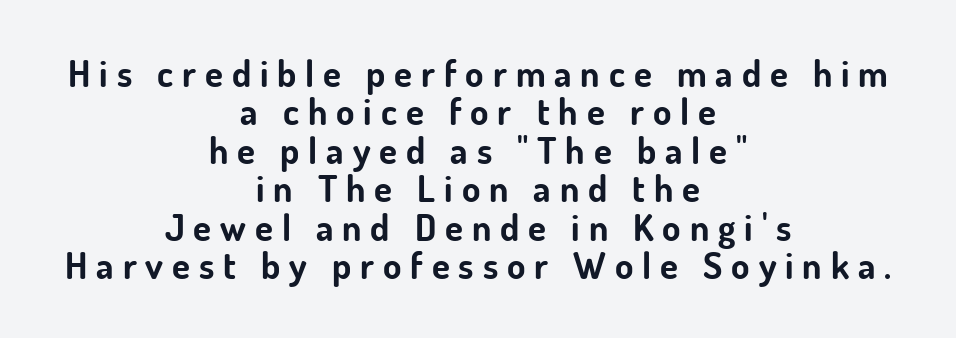
Q: Is the text bold? A: Yes.
Q: Is the text italic (slanted)? A: No, it is upright.
Q: Is the typeface a serif or a sans-serif typeface? A: Sans-serif.
Q: Is the text underlined? A: No.
Q: How is the paragraph aligned? A: Centered.
Q: Is the spacing between letters normal or unusually wide? A: Unusually wide.
Q: Is the spacing between lines tight, normal or loose? A: Tight.
Q: Width (condensed, normal, or wide)? A: Normal.
Q: Stroke contrast? A: Low.
Q: x-height? A: Small.
Q: Monospaced? A: No.
